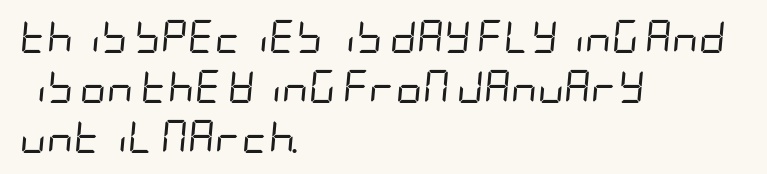
{"italic": "yes", "lean": "right", "slant_degrees": 5, "bold": "no", "weight": "regular", "width": "condensed", "stroke_contrast": "low", "x_height": "large", "underline": "no", "align": "left", "line_spacing": "normal", "line_spacing_ratio": 1.52, "letter_spacing": "normal", "letter_spacing_em": 0.0, "glyph_px": 33}
